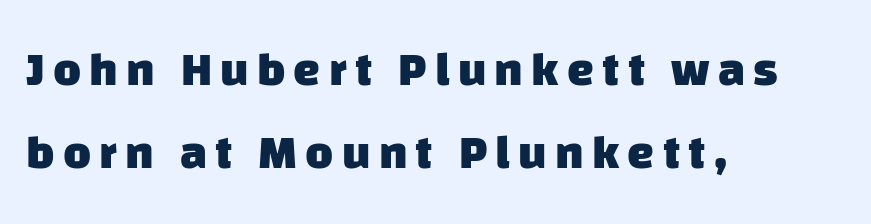
{"serif": "no", "bold": "yes", "weight": "heavy", "width": "normal", "stroke_contrast": "low", "x_height": "large", "monospaced": "no", "underline": "no", "align": "left", "line_spacing_ratio": 1.72, "glyph_px": 48}
